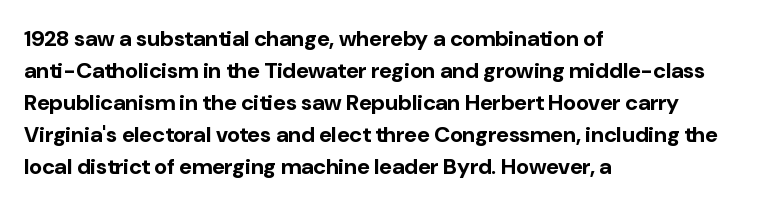
These lines were composed using upright roman letters. Bare-footed words on every line. The vertical gap from one line to the next is medium. Leftover space on each line is placed entirely after the last word. The line texture is even and compact thanks to regular tracking.
